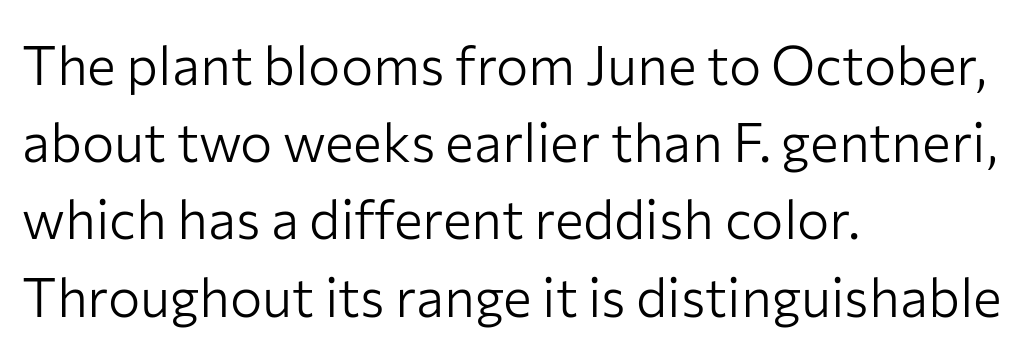
{"serif": "no", "italic": "no", "bold": "no", "weight": "light", "width": "normal", "stroke_contrast": "low", "x_height": "medium", "monospaced": "no", "underline": "no", "align": "left", "line_spacing": "normal", "line_spacing_ratio": 1.43, "letter_spacing": "normal", "letter_spacing_em": 0.0, "glyph_px": 54}
